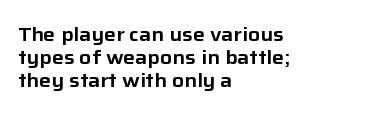
Q: Is the text italic (slanted)? A: No, it is upright.
Q: Is the text underlined? A: No.
Q: How is the paragraph aligned? A: Left-aligned.
Q: Is the spacing between letters normal or unusually wide? A: Normal.
Q: Is the spacing between lines tight, normal or loose? A: Tight.
